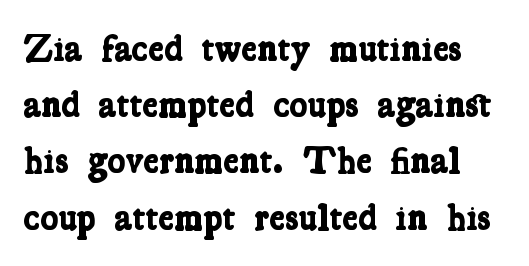
{"serif": "yes", "bold": "yes", "weight": "bold", "width": "condensed", "stroke_contrast": "low", "x_height": "medium", "monospaced": "no", "underline": "no", "line_spacing": "normal", "line_spacing_ratio": 1.48, "letter_spacing": "normal", "letter_spacing_em": 0.0, "glyph_px": 38}
